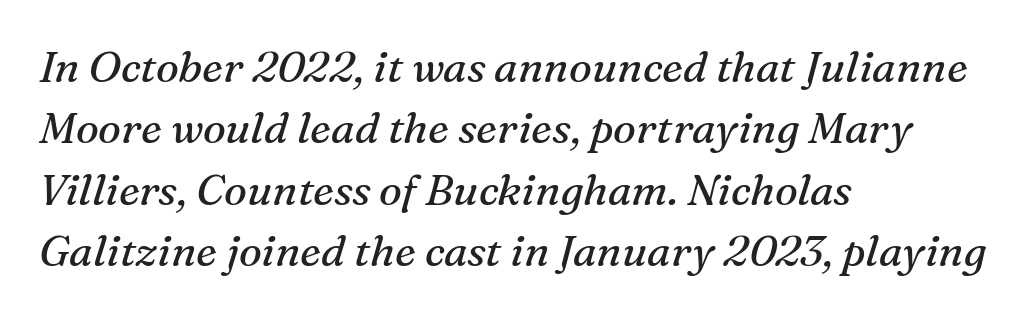
The image shows 43 px regular-weight serif type, italic (leaning right); set left-aligned, normal line spacing (1.43x), normal letter spacing, not underlined; medium stroke contrast and a medium x-height.
